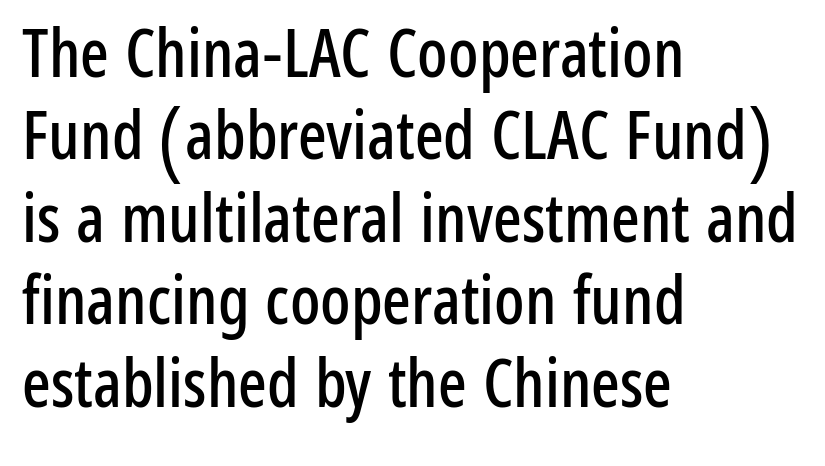
The image shows 67 px condensed sans-serif type, upright; set left-aligned, line spacing 1.23x, normal letter spacing, not underlined; low stroke contrast and a medium x-height.
